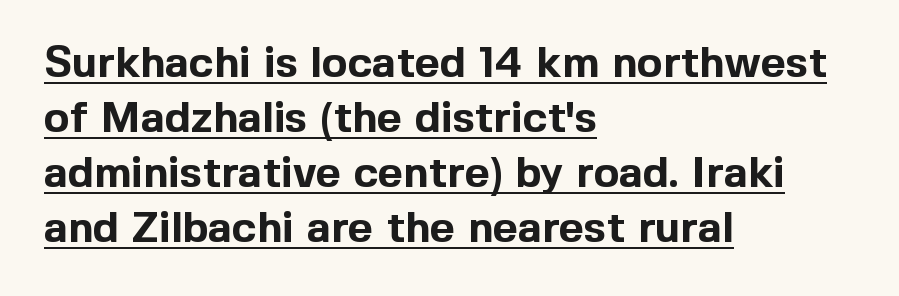
Beneath each row of characters lies a ruled line. The rendering uses a bold face; every stroke is thick and dark. This sample uses a sans-serif face. Posture: vertical. The passage is arranged the way most books set body copy — flush left. If you measured baseline to baseline, you'd find a middling distance.
